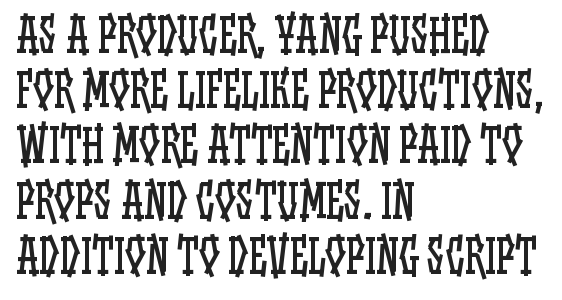
{"italic": "no", "bold": "no", "weight": "regular", "width": "condensed", "stroke_contrast": "low", "x_height": "large", "monospaced": "no", "underline": "no", "align": "left", "line_spacing_ratio": 1.2, "letter_spacing": "normal", "letter_spacing_em": 0.0, "glyph_px": 46}
